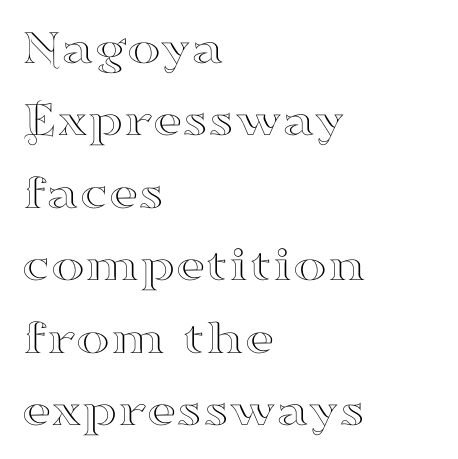
Q: Is the text italic (slanted)? A: No, it is upright.
Q: Is the typeface a serif or a sans-serif typeface? A: Serif.
Q: Is the text underlined? A: No.
Q: How is the paragraph aligned? A: Left-aligned.
Q: Is the spacing between letters normal or unusually wide? A: Normal.
Q: Is the spacing between lines tight, normal or loose? A: Normal.
Q: Width (condensed, normal, or wide)? A: Wide.
Q: Stroke contrast? A: High.
Q: x-height? A: Small.
Q: Monospaced? A: No.
